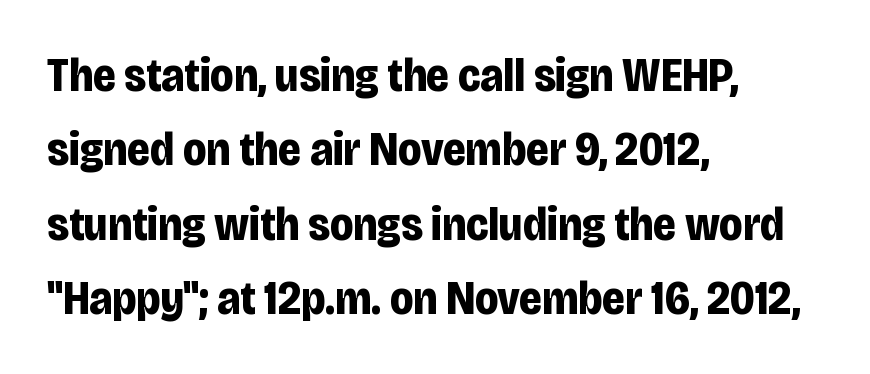
The image shows 47 px bold, condensed sans-serif type, upright; set left-aligned, normal line spacing (1.58x), normal letter spacing, not underlined; low stroke contrast and a large x-height.
